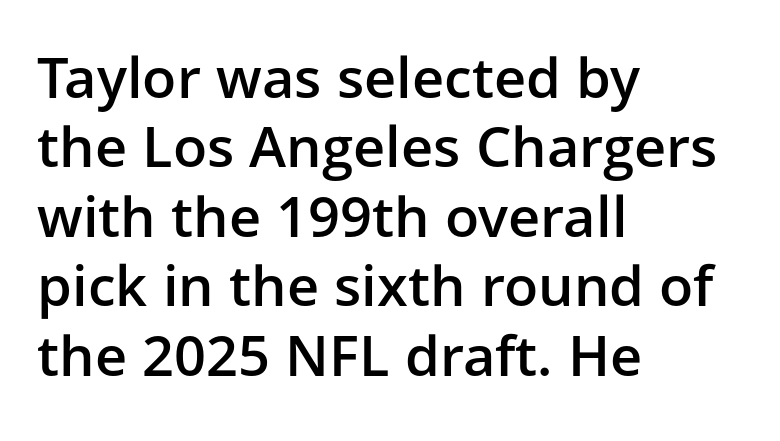
{"serif": "no", "italic": "no", "bold": "semi", "weight": "semibold", "width": "normal", "stroke_contrast": "low", "x_height": "medium", "monospaced": "no", "underline": "no", "align": "left", "line_spacing_ratio": 1.24, "letter_spacing": "normal", "letter_spacing_em": 0.0, "glyph_px": 56}
